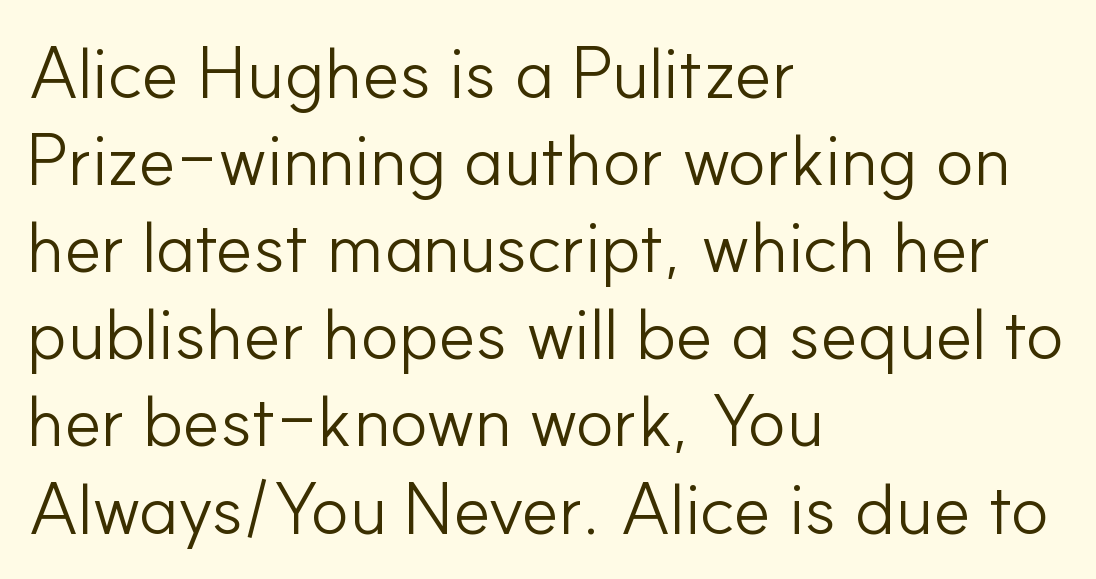
The image shows 72 px light sans-serif type, upright; set left-aligned, line spacing 1.21x, normal letter spacing, not underlined; low stroke contrast and a small x-height.
